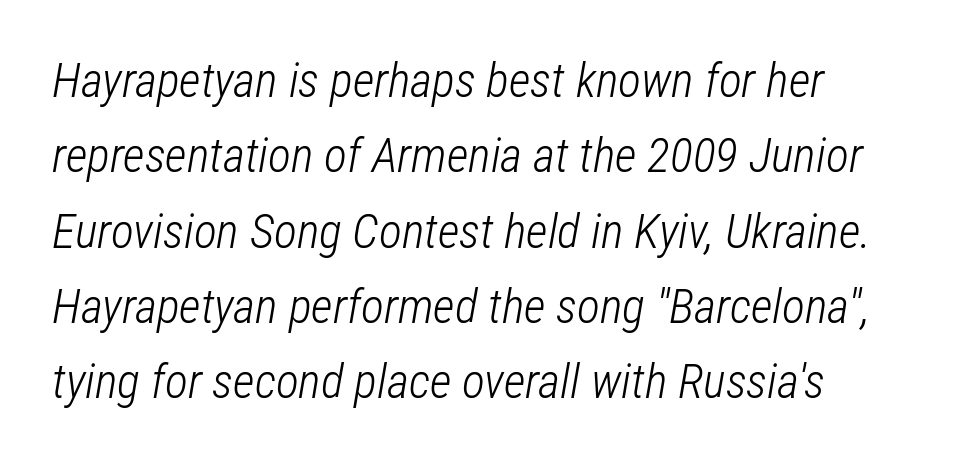
{"italic": "yes", "lean": "right", "slant_degrees": 12, "bold": "no", "weight": "light", "width": "condensed", "stroke_contrast": "low", "x_height": "medium", "monospaced": "no", "underline": "no", "align": "left", "line_spacing": "normal", "line_spacing_ratio": 1.57, "letter_spacing": "normal", "letter_spacing_em": 0.0, "glyph_px": 48}
